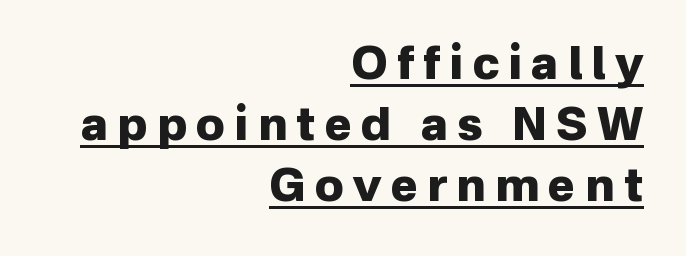
{"serif": "no", "italic": "no", "bold": "yes", "weight": "heavy", "width": "normal", "stroke_contrast": "low", "x_height": "medium", "monospaced": "no", "underline": "yes", "align": "right", "line_spacing": "normal", "line_spacing_ratio": 1.33, "letter_spacing": "wide", "letter_spacing_em": 0.2, "glyph_px": 46}
